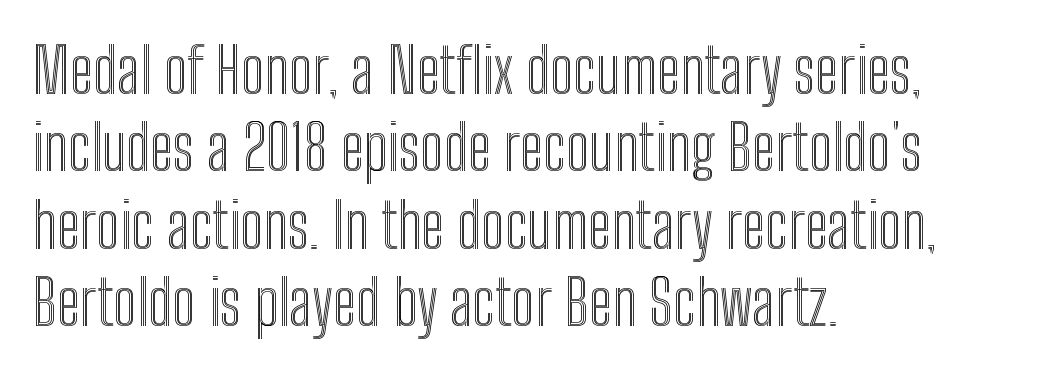
You could not count columns in this text — the font is proportionally spaced. Nobody touched the tracking dial on this one. Reading down the block, your eye returns to a fixed left position each line. If you drew a line through each stem, it would be perfectly vertical.
